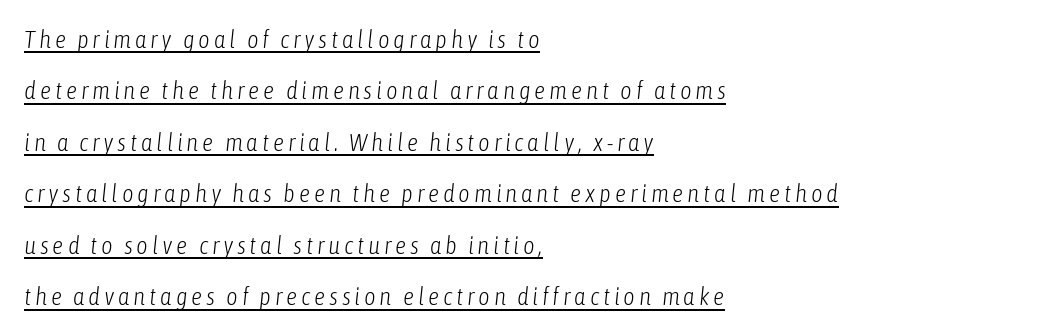
{"italic": "yes", "lean": "right", "slant_degrees": 6, "bold": "no", "underline": "yes", "align": "left", "line_spacing": "loose", "line_spacing_ratio": 2.06, "glyph_px": 25}
